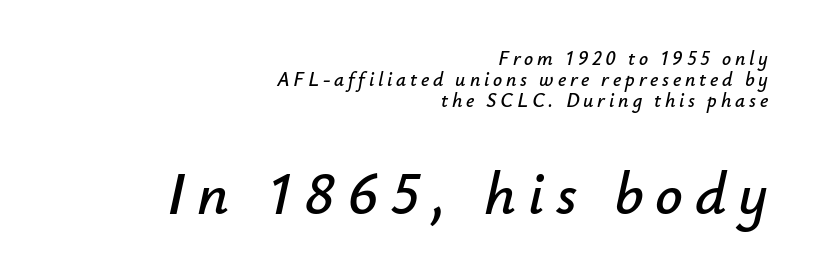
Q: Is the text italic (slanted)? A: Yes, it leans right by about 12 degrees.
Q: Is the text underlined? A: No.
Q: How is the paragraph aligned? A: Right-aligned.
Q: Is the spacing between lines tight, normal or loose? A: Tight.
Q: Which block of text is set in a larger size, the first (top) or the second (bottom)? A: The second (bottom) one.
Q: Width (condensed, normal, or wide)? A: Normal.
Q: Stroke contrast? A: Low.
Q: x-height? A: Small.
Q: Monospaced? A: No.
